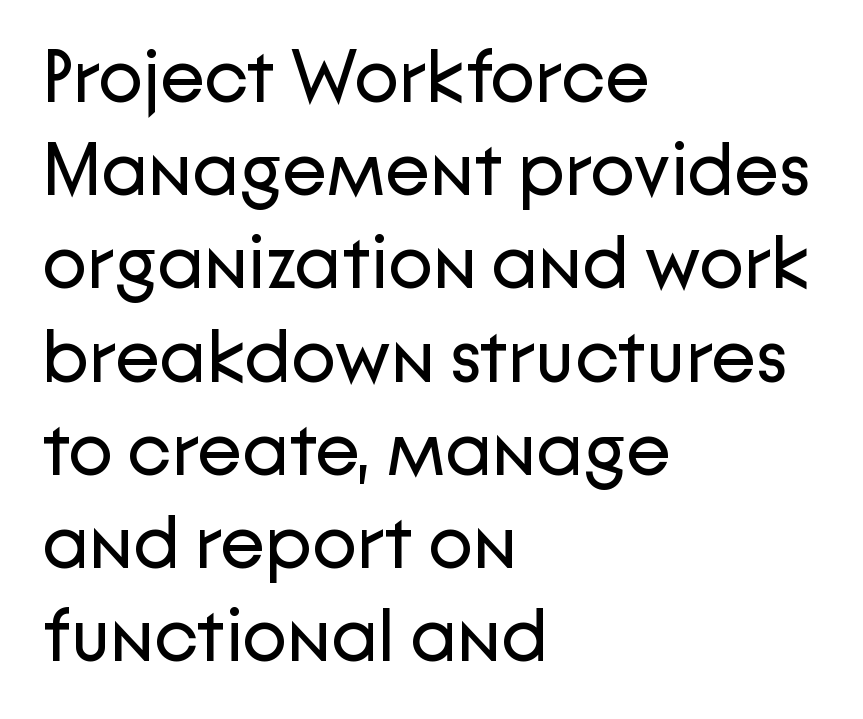
Caption: multi-line text, flush left, ragged right. The designer left line spacing at the default. What kind of face is this? One without serifs — a sans. Each letter keeps its own natural width here, so spacing adapts to shape.
